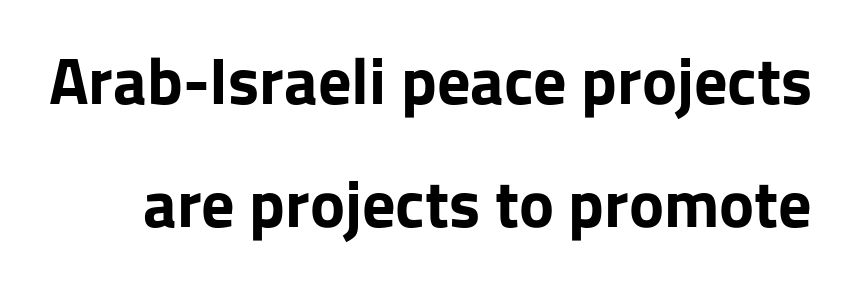
Q: Is the text bold? A: Yes.
Q: Is the text italic (slanted)? A: No, it is upright.
Q: Is the typeface a serif or a sans-serif typeface? A: Sans-serif.
Q: Is the text underlined? A: No.
Q: Is the spacing between letters normal or unusually wide? A: Normal.
Q: Width (condensed, normal, or wide)? A: Normal.
Q: Stroke contrast? A: Low.
Q: x-height? A: Medium.
Q: Monospaced? A: No.
